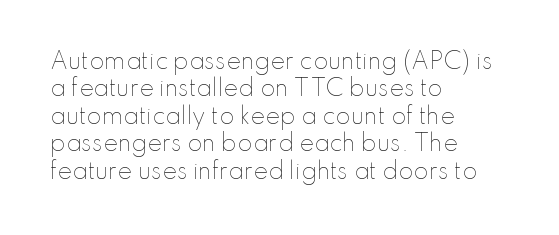
{"italic": "no", "bold": "no", "underline": "no", "align": "left", "line_spacing": "normal", "line_spacing_ratio": 1.25, "letter_spacing": "normal", "letter_spacing_em": 0.0, "glyph_px": 22}
